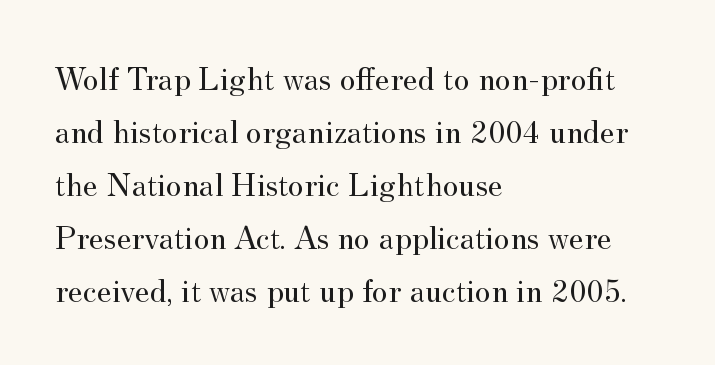
Q: Is the text bold? A: No.
Q: Is the text italic (slanted)? A: No, it is upright.
Q: Is the typeface a serif or a sans-serif typeface? A: Serif.
Q: Is the text underlined? A: No.
Q: How is the paragraph aligned? A: Left-aligned.
Q: Is the spacing between letters normal or unusually wide? A: Normal.
Q: Is the spacing between lines tight, normal or loose? A: Normal.
Q: Width (condensed, normal, or wide)? A: Normal.
Q: Stroke contrast? A: Medium.
Q: x-height? A: Small.
Q: Monospaced? A: No.
